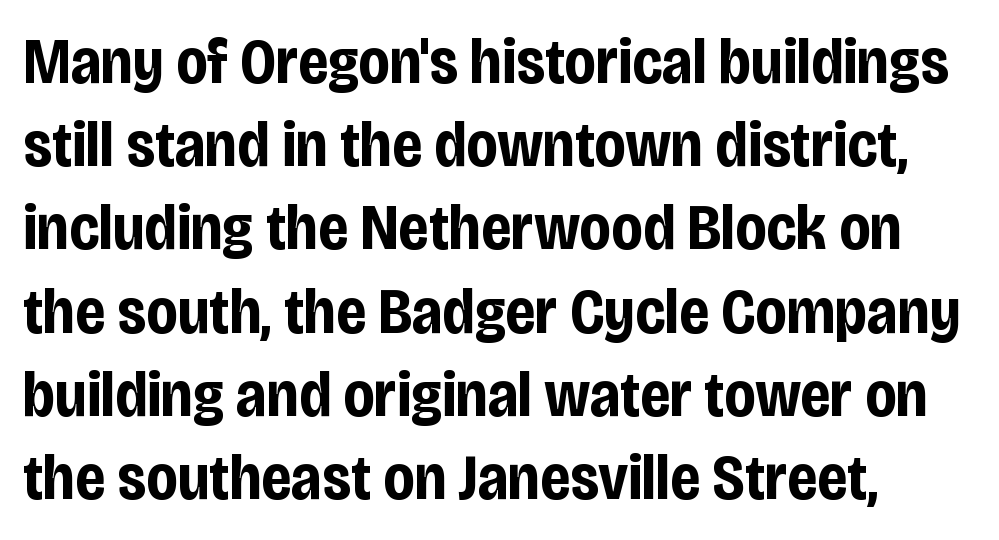
Q: Is the text bold? A: Yes.
Q: Is the text italic (slanted)? A: No, it is upright.
Q: Is the typeface a serif or a sans-serif typeface? A: Sans-serif.
Q: Is the text underlined? A: No.
Q: How is the paragraph aligned? A: Left-aligned.
Q: Is the spacing between letters normal or unusually wide? A: Normal.
Q: Is the spacing between lines tight, normal or loose? A: Normal.
Q: Width (condensed, normal, or wide)? A: Condensed.
Q: Stroke contrast? A: Low.
Q: x-height? A: Large.
Q: Monospaced? A: No.
